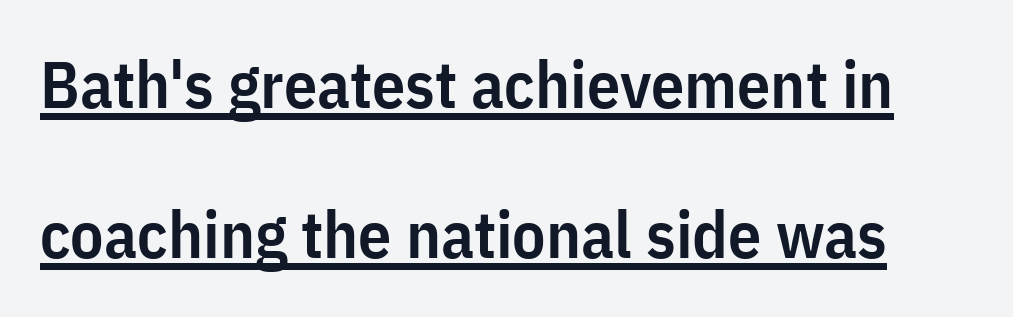
Q: Is the text bold? A: Semi-bold.
Q: Is the text italic (slanted)? A: No, it is upright.
Q: Is the typeface a serif or a sans-serif typeface? A: Sans-serif.
Q: Is the text underlined? A: Yes.
Q: Is the spacing between letters normal or unusually wide? A: Normal.
Q: Is the spacing between lines tight, normal or loose? A: Loose.
Q: Width (condensed, normal, or wide)? A: Condensed.
Q: Stroke contrast? A: Low.
Q: x-height? A: Medium.
Q: Monospaced? A: No.
